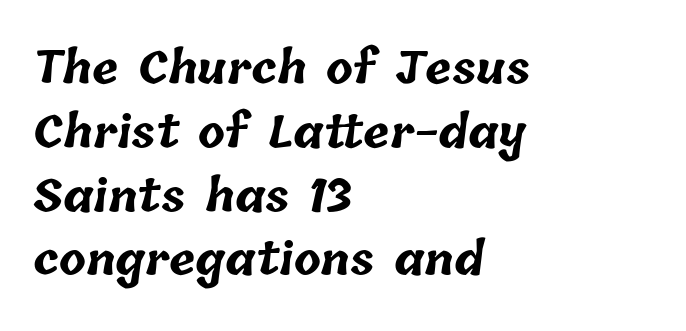
Q: Is the text bold? A: Yes.
Q: Is the text underlined? A: No.
Q: How is the paragraph aligned? A: Left-aligned.
Q: Is the spacing between letters normal or unusually wide? A: Normal.
Q: Is the spacing between lines tight, normal or loose? A: Normal.
Q: Width (condensed, normal, or wide)? A: Normal.
Q: Stroke contrast? A: Low.
Q: x-height? A: Medium.
Q: Monospaced? A: No.
